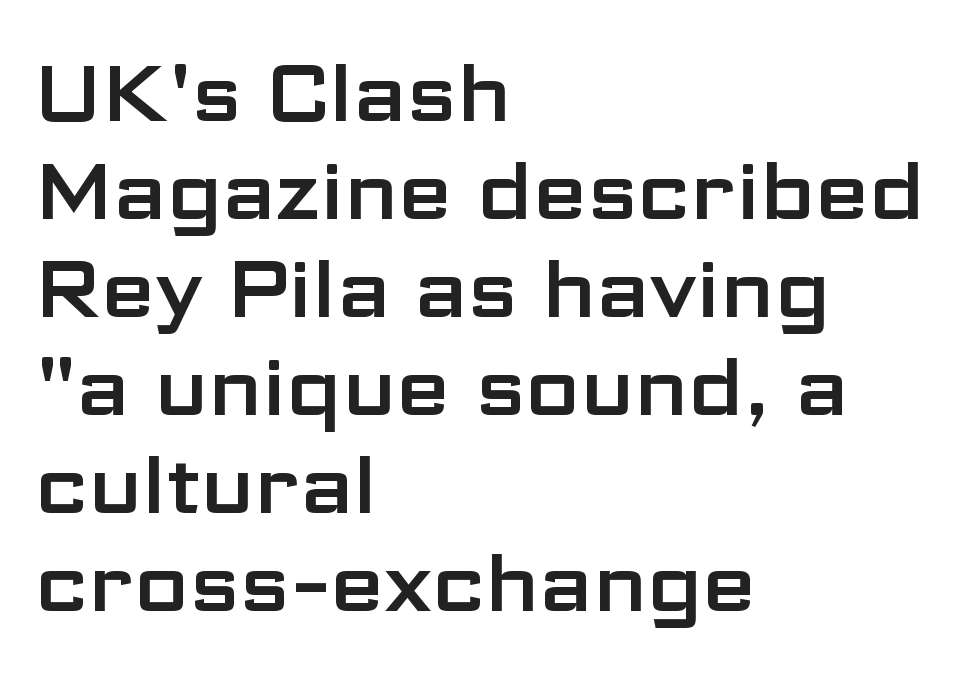
Q: Is the text italic (slanted)? A: No, it is upright.
Q: Is the typeface a serif or a sans-serif typeface? A: Sans-serif.
Q: Is the text underlined? A: No.
Q: How is the paragraph aligned? A: Left-aligned.
Q: Is the spacing between letters normal or unusually wide? A: Normal.
Q: Width (condensed, normal, or wide)? A: Wide.
Q: Stroke contrast? A: Low.
Q: x-height? A: Medium.
Q: Monospaced? A: No.
